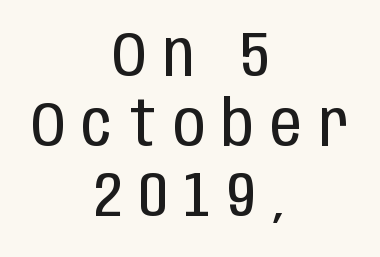
{"serif": "no", "italic": "no", "bold": "no", "weight": "regular", "width": "condensed", "stroke_contrast": "low", "x_height": "large", "monospaced": "no", "underline": "no", "align": "center", "line_spacing": "tight", "line_spacing_ratio": 1.11, "letter_spacing": "wide", "letter_spacing_em": 0.27, "glyph_px": 63}
